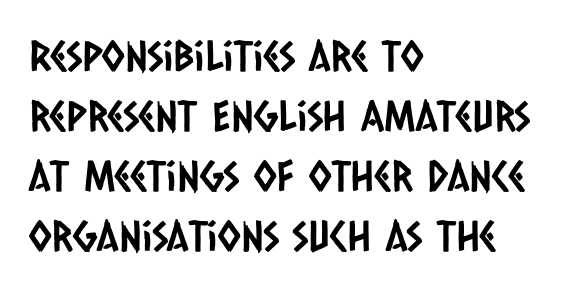
The image shows 42 px condensed sans-serif type; set left-aligned, normal line spacing (1.43x), normal letter spacing, not underlined; low stroke contrast and a large x-height.
